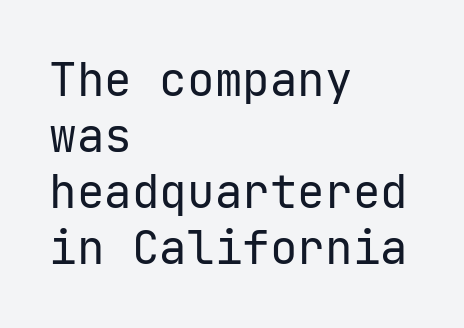
The image shows 46 px regular-weight sans-serif type, upright; set left-aligned, line spacing 1.22x, normal letter spacing, not underlined; low stroke contrast and a medium x-height.
